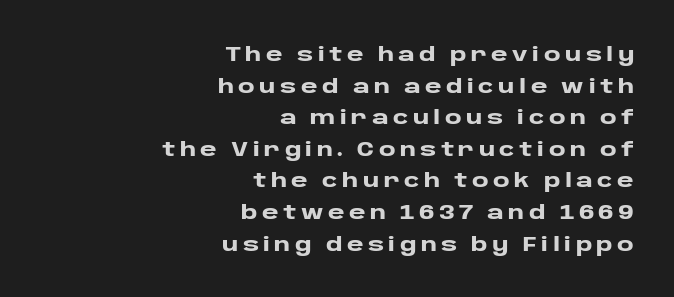
The letters stand straight up with perfectly vertical stems. The gaps between neighbouring characters are conspicuously large. How would I describe the line gaps? Plain and ordinary. The passage shown is emphatically bold.
